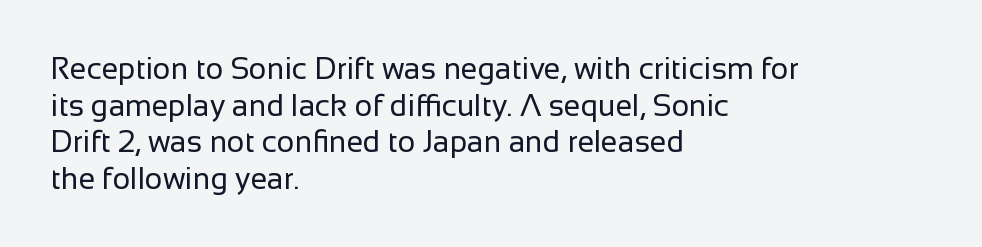
The image shows 30 px regular-weight sans-serif type, upright; set left-aligned, line spacing 1.22x, normal letter spacing, not underlined; low stroke contrast and a medium x-height.
